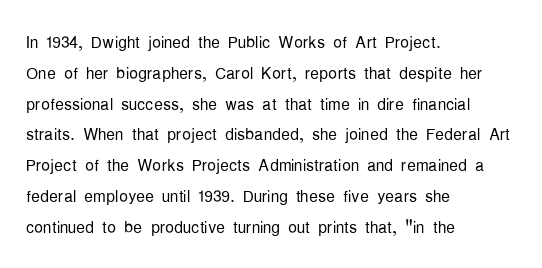
Q: Is the text bold? A: No.
Q: Is the text italic (slanted)? A: No, it is upright.
Q: Is the text underlined? A: No.
Q: How is the paragraph aligned? A: Left-aligned.
Q: Is the spacing between letters normal or unusually wide? A: Normal.
Q: Is the spacing between lines tight, normal or loose? A: Normal.
